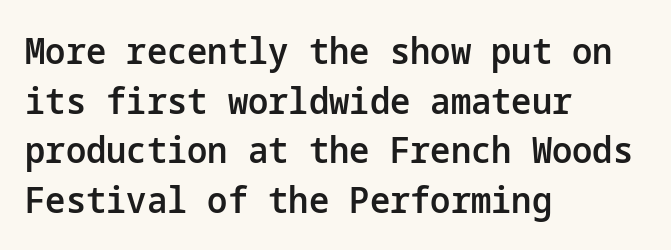
Leftover space on each line is placed entirely after the last word. The passage shown stacks its lines at a standard gap. Students, this is semibold: more ink than regular, less than bold. Nope, not italic — everything's standing straight. These lines are composed in type without serifs.
